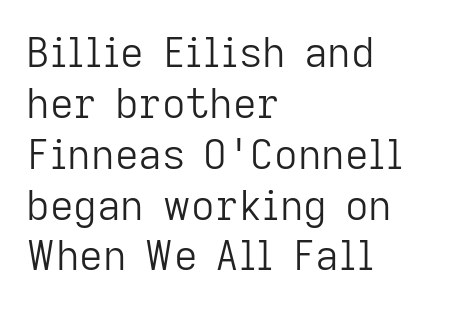
{"serif": "no", "italic": "no", "bold": "no", "weight": "light", "width": "normal", "stroke_contrast": "low", "x_height": "medium", "monospaced": "no", "underline": "no", "align": "left", "line_spacing_ratio": 1.24, "letter_spacing": "normal", "letter_spacing_em": 0.0, "glyph_px": 41}
